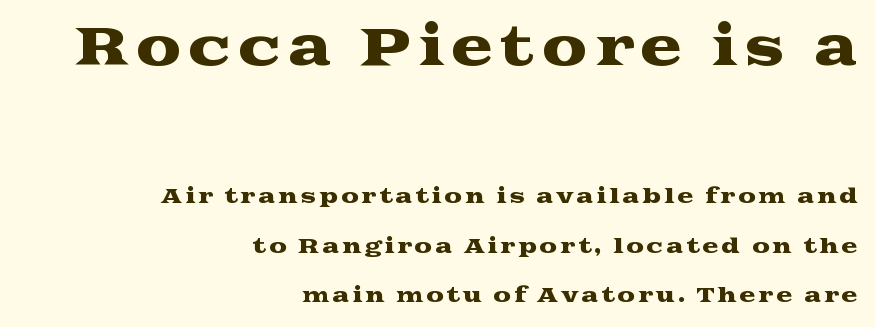
This is the regular roman posture of the typeface. Typographically, this falls in the serif category. Character size in the leading block exceeds that of the trailing block. Does the copy run flush right? Yes — the right margin is perfectly even.
